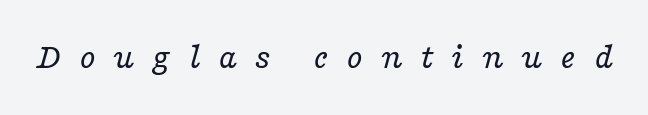
The image shows 37 px regular-weight, wide serif type, italic (leaning right); set unusually wide letter spacing (+0.47 em), not underlined; low stroke contrast and a medium x-height.
